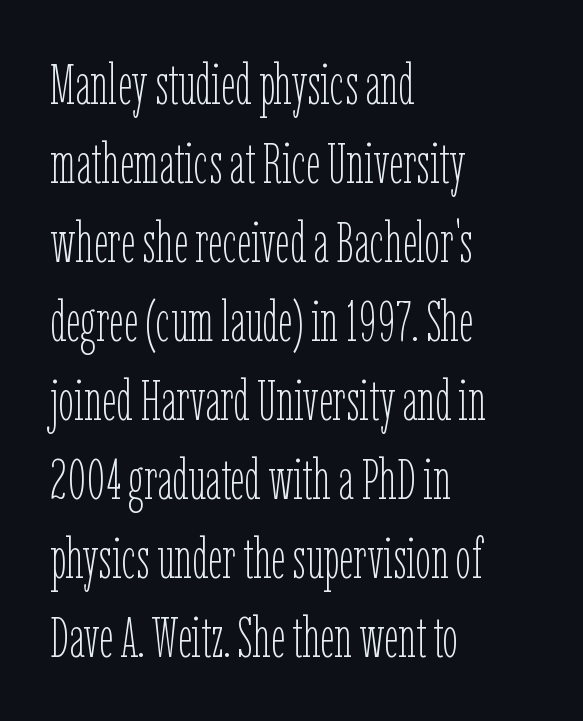
{"italic": "no", "bold": "no", "weight": "thin", "width": "condensed", "stroke_contrast": "low", "x_height": "medium", "monospaced": "no", "underline": "no", "align": "left", "line_spacing": "normal", "line_spacing_ratio": 1.41, "letter_spacing": "normal", "letter_spacing_em": 0.0, "glyph_px": 56}
